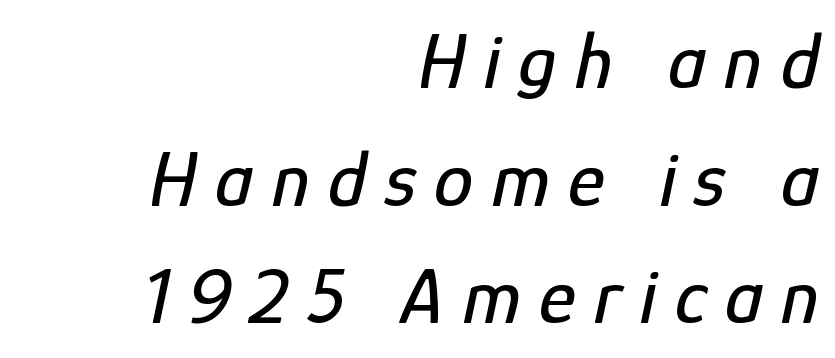
Does the copy run flush right? Yes — the right margin is perfectly even. Just letters on the line, the space beneath them empty. A typesetter would call this proportional, since set widths differ per character. Italic? Definitely — the glyphs are oblique. Evenly set lines give the paragraph a standard silhouette.
